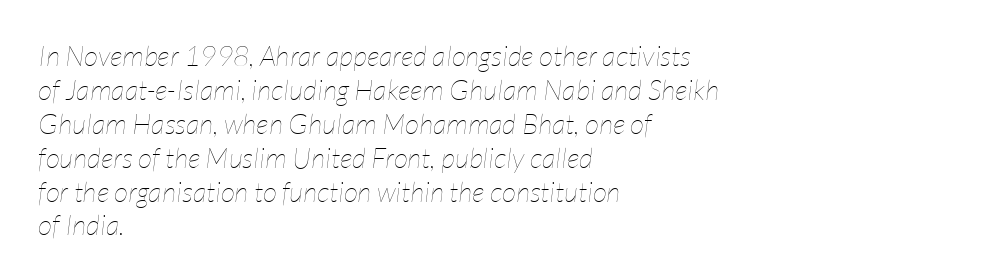
Q: Is the text bold? A: No.
Q: Is the text italic (slanted)? A: Yes, it leans right by about 7 degrees.
Q: Is the text underlined? A: No.
Q: How is the paragraph aligned? A: Left-aligned.
Q: Is the spacing between letters normal or unusually wide? A: Normal.
Q: Width (condensed, normal, or wide)? A: Condensed.
Q: Stroke contrast? A: Low.
Q: x-height? A: Medium.
Q: Monospaced? A: No.
